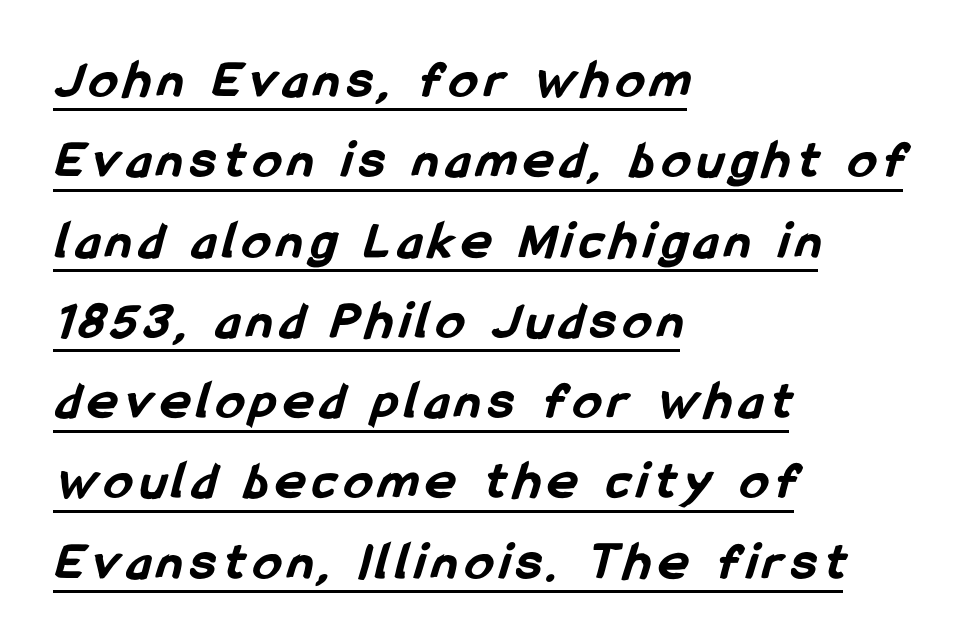
The image shows 55 px bold, condensed sans-serif type; set left-aligned, normal line spacing (1.46x), underlined; low stroke contrast and a medium x-height.
